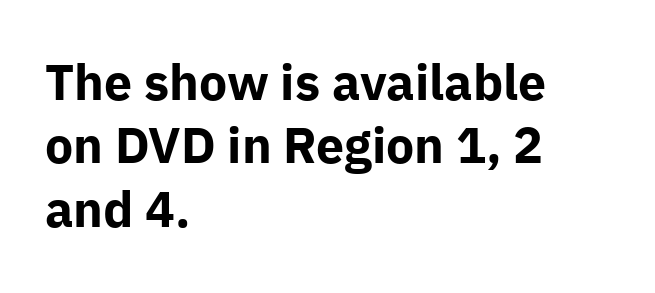
Q: Is the text bold? A: Yes.
Q: Is the text italic (slanted)? A: No, it is upright.
Q: Is the typeface a serif or a sans-serif typeface? A: Sans-serif.
Q: Is the text underlined? A: No.
Q: How is the paragraph aligned? A: Left-aligned.
Q: Is the spacing between letters normal or unusually wide? A: Normal.
Q: Is the spacing between lines tight, normal or loose? A: Normal.
Q: Width (condensed, normal, or wide)? A: Normal.
Q: Stroke contrast? A: Low.
Q: x-height? A: Medium.
Q: Monospaced? A: No.
